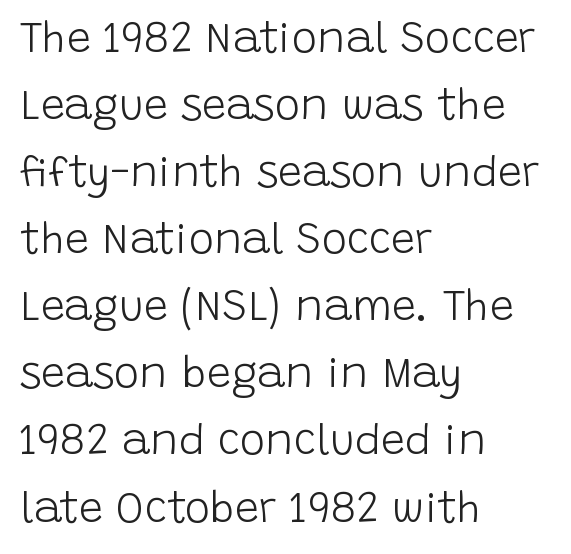
A typesetter would call this proportional, since set widths differ per character. This sample keeps an unexceptional amount of space between lines. Inter-character spacing is left at the font's built-in metrics. Unlike italic type, these characters show no tilt at all.
